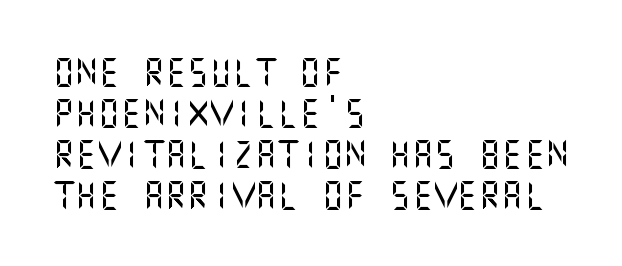
The passage shown has conventional tracking throughout. Notice how the stems are strictly vertical — no italics here. The designer left line spacing at the default. The paragraph has a hard left edge and a soft right edge.
